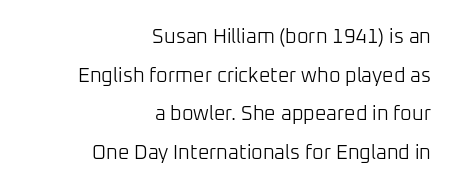
The image shows 20 px text type, upright; set right-aligned, loose line spacing (1.93x), normal letter spacing, not underlined.
